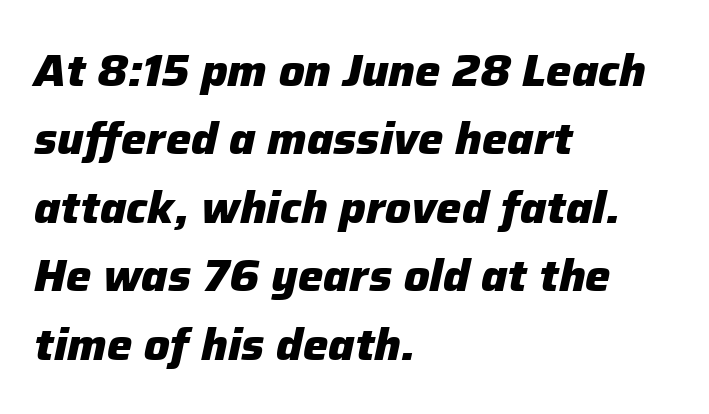
Is the block centered? No — it sits flush against the left margin. The designer left line spacing at the default. Designer's note — italics engaged. The letterforms sit shoulder to shoulder at normal distance.
